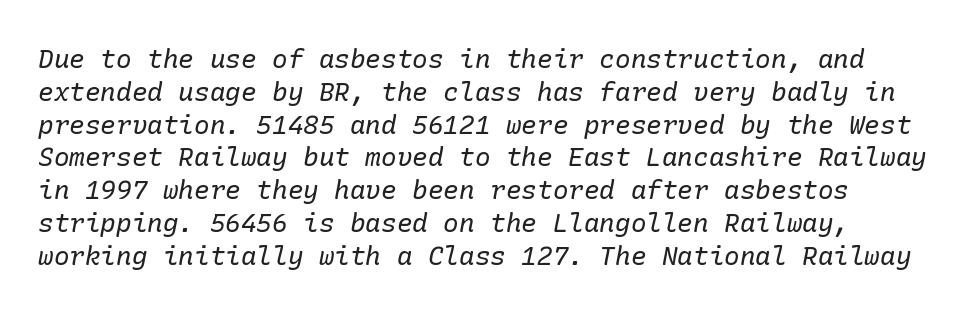
{"italic": "yes", "lean": "right", "slant_degrees": 10, "bold": "no", "underline": "no", "line_spacing": "normal", "line_spacing_ratio": 1.26, "letter_spacing": "normal", "letter_spacing_em": 0.0, "glyph_px": 26}
